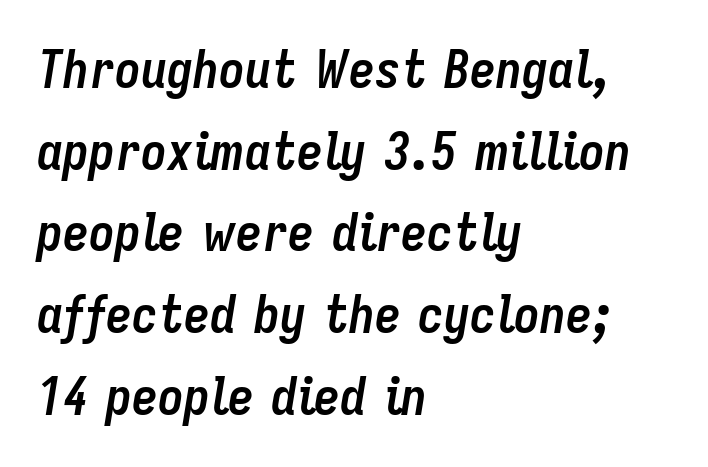
Q: Is the text bold? A: Yes.
Q: Is the text italic (slanted)? A: Yes, it leans right by about 9 degrees.
Q: Is the text underlined? A: No.
Q: How is the paragraph aligned? A: Left-aligned.
Q: Is the spacing between letters normal or unusually wide? A: Normal.
Q: Is the spacing between lines tight, normal or loose? A: Normal.
Q: Width (condensed, normal, or wide)? A: Condensed.
Q: Stroke contrast? A: Low.
Q: x-height? A: Medium.
Q: Monospaced? A: No.
